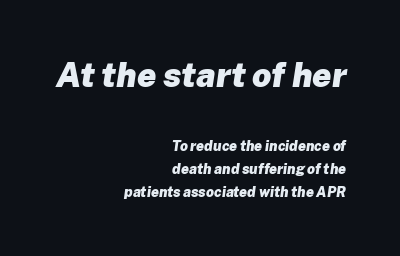
{"italic": "yes", "lean": "right", "slant_degrees": 8, "bold": "yes", "weight": "heavy", "width": "normal", "stroke_contrast": "low", "x_height": "medium", "monospaced": "no", "underline": "no", "align": "right", "line_spacing": "normal", "line_spacing_ratio": 1.65, "letter_spacing": "normal", "letter_spacing_em": 0.0, "larger_block": "first", "size_ratio": 2.43, "glyph_px": 34}
